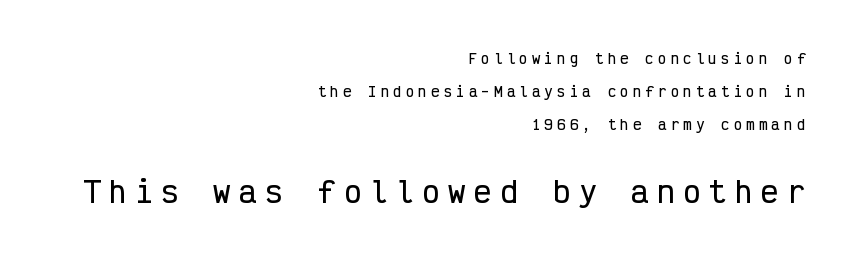
Q: Is the text italic (slanted)? A: No, it is upright.
Q: Is the typeface a serif or a sans-serif typeface? A: Sans-serif.
Q: Is the text underlined? A: No.
Q: How is the paragraph aligned? A: Right-aligned.
Q: Is the spacing between letters normal or unusually wide? A: Unusually wide.
Q: Is the spacing between lines tight, normal or loose? A: Loose.
Q: Which block of text is set in a larger size, the first (top) or the second (bottom)? A: The second (bottom) one.
Q: Width (condensed, normal, or wide)? A: Condensed.
Q: Stroke contrast? A: Low.
Q: x-height? A: Medium.
Q: Monospaced? A: Yes.
